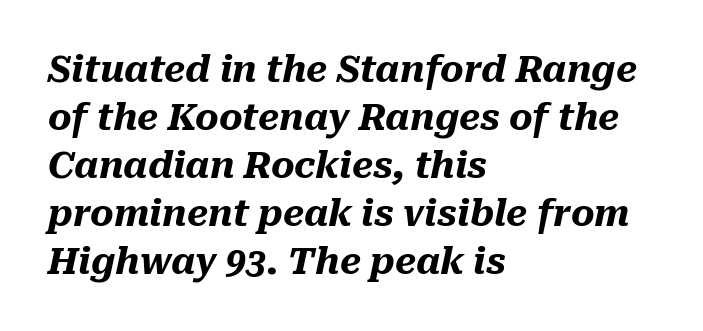
{"italic": "yes", "lean": "right", "slant_degrees": 10, "bold": "yes", "weight": "heavy", "width": "normal", "stroke_contrast": "medium", "x_height": "medium", "monospaced": "no", "underline": "no", "align": "left", "line_spacing": "normal", "line_spacing_ratio": 1.33, "letter_spacing": "normal", "letter_spacing_em": 0.0, "glyph_px": 36}
